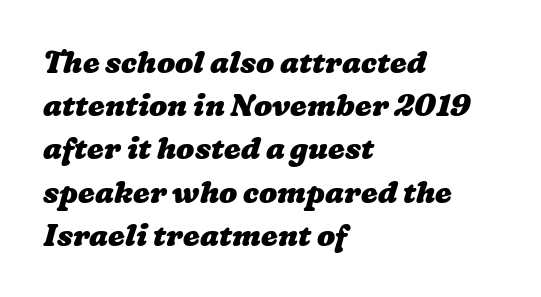
{"bold": "yes", "weight": "heavy", "width": "wide", "stroke_contrast": "low", "x_height": "medium", "monospaced": "no", "underline": "no", "align": "left", "line_spacing": "normal", "line_spacing_ratio": 1.44, "letter_spacing": "normal", "letter_spacing_em": 0.0, "glyph_px": 30}
